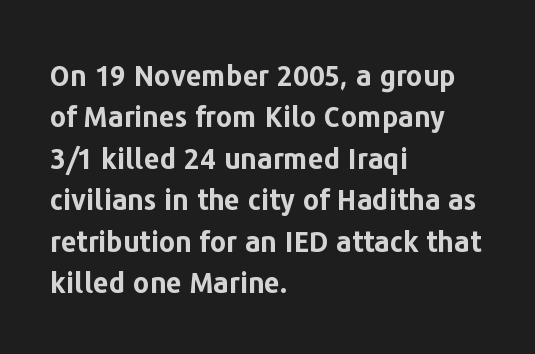
{"serif": "no", "italic": "no", "bold": "yes", "weight": "bold", "width": "normal", "stroke_contrast": "low", "x_height": "medium", "monospaced": "no", "underline": "no", "align": "left", "line_spacing": "normal", "line_spacing_ratio": 1.48, "letter_spacing": "normal", "letter_spacing_em": 0.0, "glyph_px": 28}
